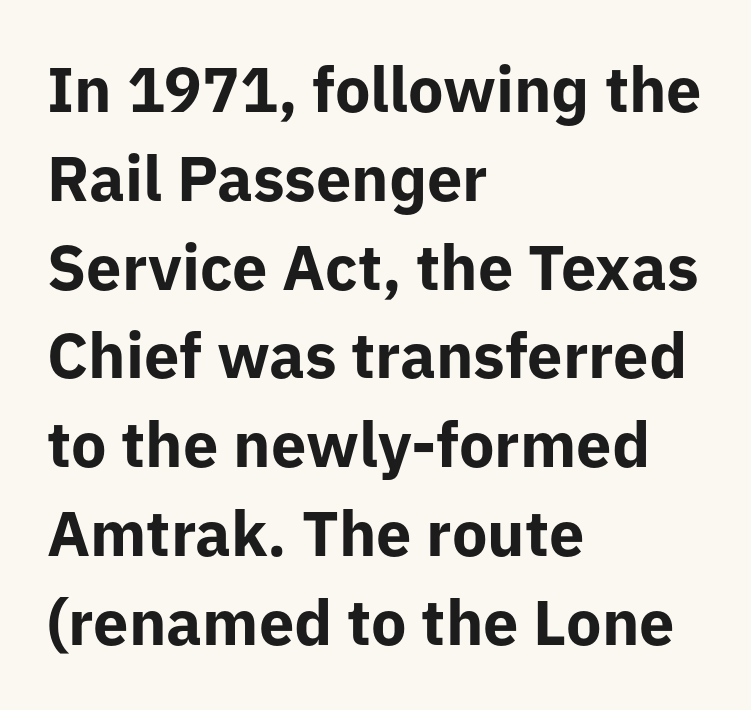
If you drew a line through each stem, it would be perfectly vertical. Layout note: lines flush left. Look at the tracking — it's just the regular setting, nothing added. Here the designer chose a conventional face with non-uniform glyph widths.
